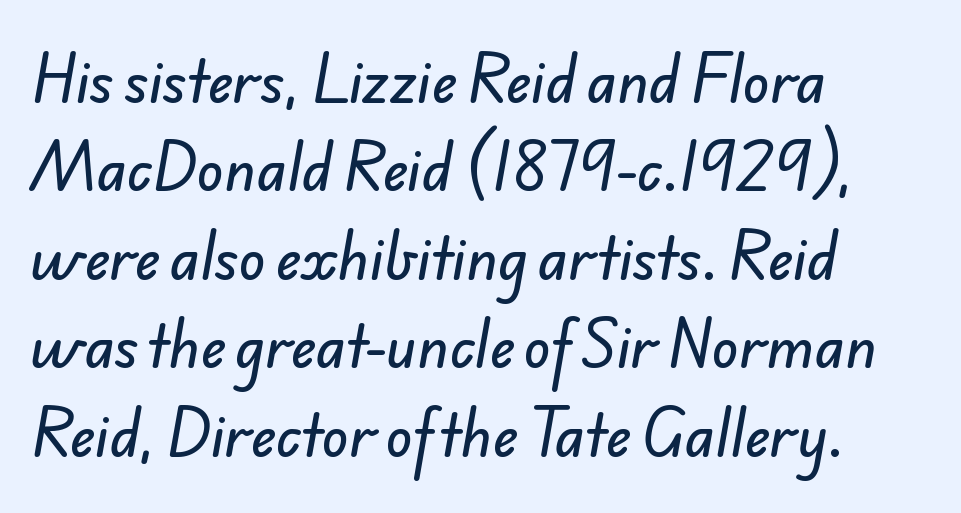
The image shows 56 px sans-serif type; set left-aligned, normal line spacing (1.58x), normal letter spacing, not underlined; low stroke contrast and a small x-height.
